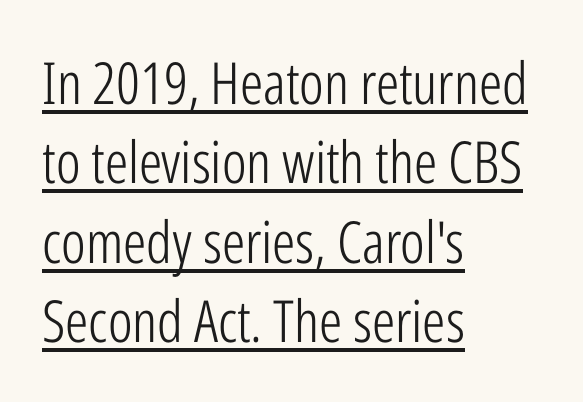
{"serif": "no", "italic": "no", "bold": "no", "weight": "light", "width": "condensed", "stroke_contrast": "low", "x_height": "medium", "monospaced": "no", "underline": "yes", "align": "left", "line_spacing": "normal", "line_spacing_ratio": 1.37, "letter_spacing": "normal", "letter_spacing_em": 0.0, "glyph_px": 58}
